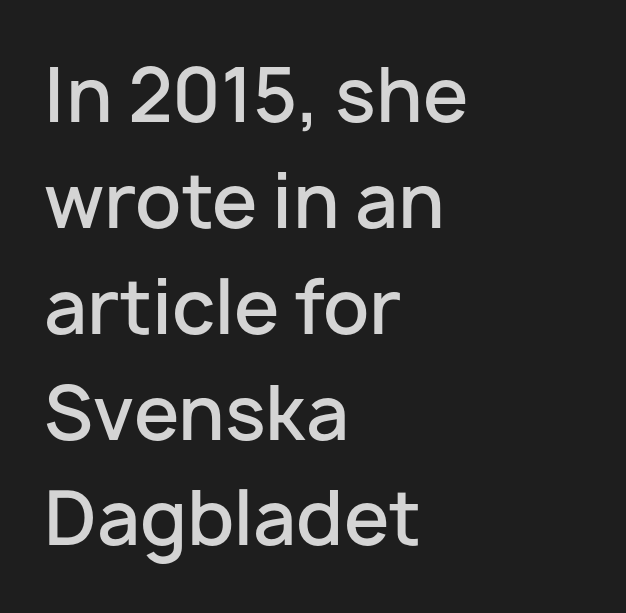
Q: Is the text bold? A: Semi-bold.
Q: Is the text italic (slanted)? A: No, it is upright.
Q: Is the typeface a serif or a sans-serif typeface? A: Sans-serif.
Q: Is the text underlined? A: No.
Q: How is the paragraph aligned? A: Left-aligned.
Q: Is the spacing between letters normal or unusually wide? A: Normal.
Q: Is the spacing between lines tight, normal or loose? A: Normal.
Q: Width (condensed, normal, or wide)? A: Normal.
Q: Stroke contrast? A: Low.
Q: x-height? A: Medium.
Q: Monospaced? A: No.
